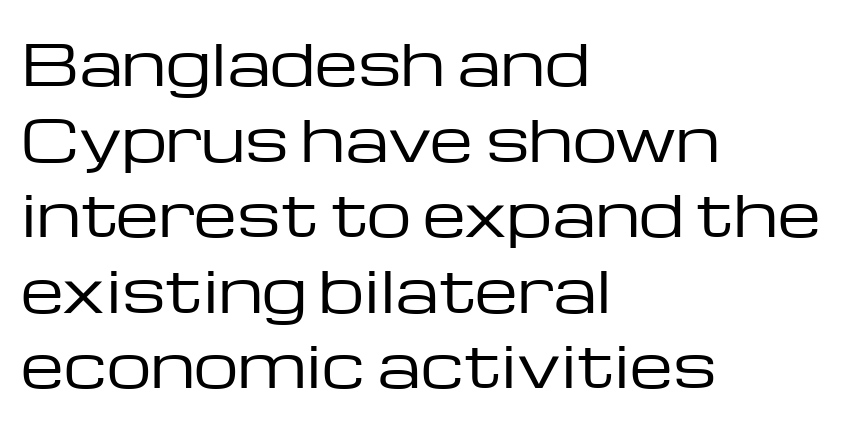
The image shows 56 px regular-weight, wide sans-serif type, upright; set left-aligned, normal line spacing (1.35x), normal letter spacing, not underlined; low stroke contrast and a medium x-height.
